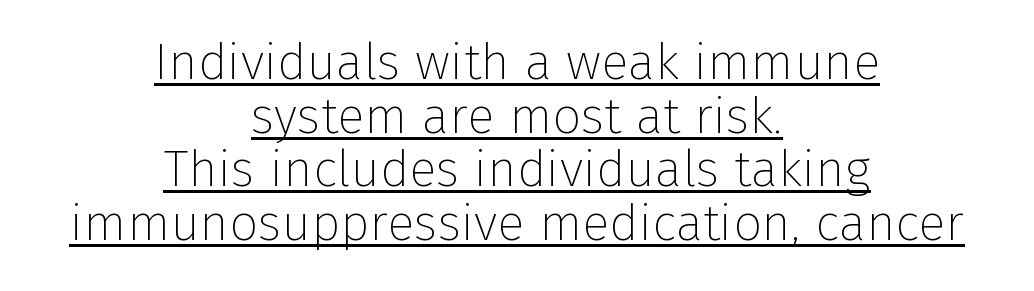
Q: Is the text bold? A: No.
Q: Is the text italic (slanted)? A: No, it is upright.
Q: Is the typeface a serif or a sans-serif typeface? A: Sans-serif.
Q: Is the text underlined? A: Yes.
Q: How is the paragraph aligned? A: Centered.
Q: Is the spacing between letters normal or unusually wide? A: Normal.
Q: Is the spacing between lines tight, normal or loose? A: Tight.
Q: Width (condensed, normal, or wide)? A: Normal.
Q: Stroke contrast? A: Low.
Q: x-height? A: Medium.
Q: Monospaced? A: No.
